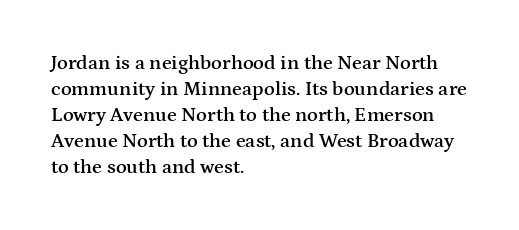
{"italic": "no", "bold": "semi", "underline": "no", "align": "left", "line_spacing": "normal", "line_spacing_ratio": 1.3, "letter_spacing": "normal", "letter_spacing_em": 0.0, "glyph_px": 20}
